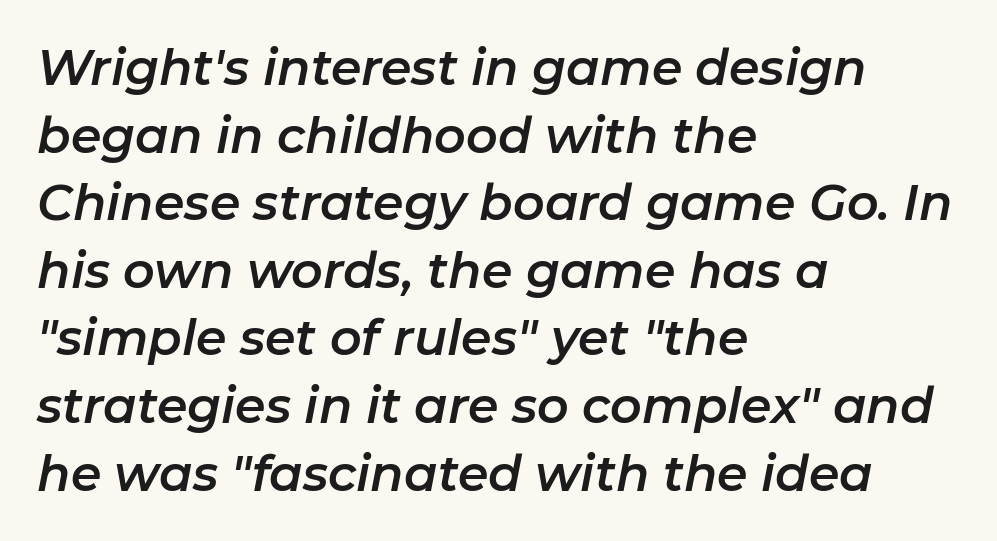
Q: Is the text italic (slanted)? A: Yes, it leans right by about 11 degrees.
Q: Is the text underlined? A: No.
Q: How is the paragraph aligned? A: Left-aligned.
Q: Is the spacing between letters normal or unusually wide? A: Normal.
Q: Is the spacing between lines tight, normal or loose? A: Normal.
Q: Width (condensed, normal, or wide)? A: Normal.
Q: Stroke contrast? A: Low.
Q: x-height? A: Medium.
Q: Monospaced? A: No.
